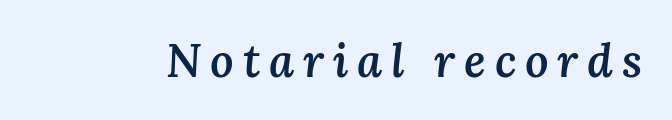
Quick note: underline off. The passage shown is typed in a proportional face where columns would drift. The typesetting leans somewhat heavy: a semibold. Italic? Definitely — the glyphs are oblique.
